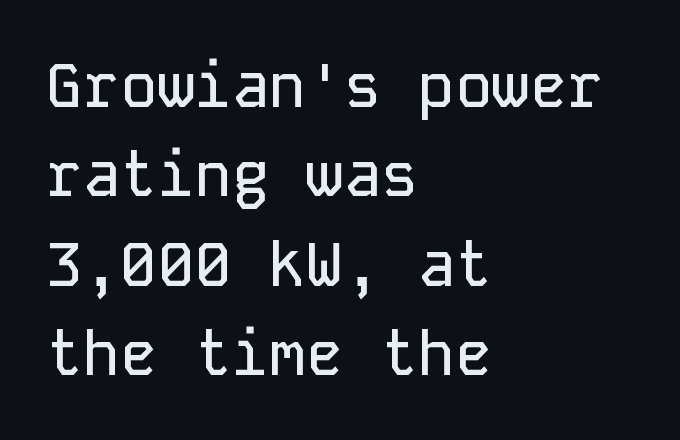
Q: Is the text italic (slanted)? A: No, it is upright.
Q: Is the typeface a serif or a sans-serif typeface? A: Sans-serif.
Q: Is the text underlined? A: No.
Q: How is the paragraph aligned? A: Left-aligned.
Q: Is the spacing between letters normal or unusually wide? A: Normal.
Q: Is the spacing between lines tight, normal or loose? A: Normal.
Q: Width (condensed, normal, or wide)? A: Normal.
Q: Stroke contrast? A: Low.
Q: x-height? A: Medium.
Q: Monospaced? A: Yes.
